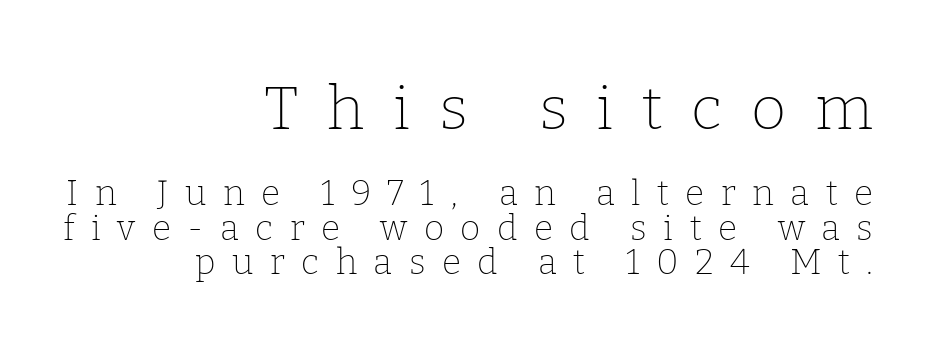
Q: Is the text bold? A: No.
Q: Is the text italic (slanted)? A: No, it is upright.
Q: Is the typeface a serif or a sans-serif typeface? A: Serif.
Q: Is the text underlined? A: No.
Q: How is the paragraph aligned? A: Right-aligned.
Q: Is the spacing between letters normal or unusually wide? A: Unusually wide.
Q: Is the spacing between lines tight, normal or loose? A: Tight.
Q: Which block of text is set in a larger size, the first (top) or the second (bottom)? A: The first (top) one.
Q: Width (condensed, normal, or wide)? A: Normal.
Q: Stroke contrast? A: Low.
Q: x-height? A: Medium.
Q: Monospaced? A: No.
